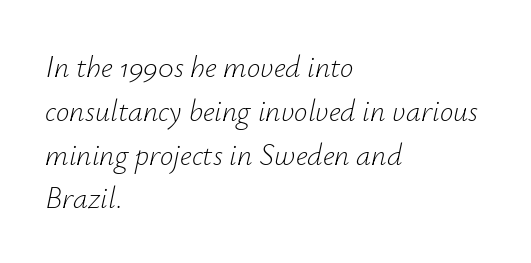
The image shows 30 px light type, italic (leaning right); set left-aligned, normal line spacing (1.46x), normal letter spacing, not underlined; low stroke contrast and a small x-height.
